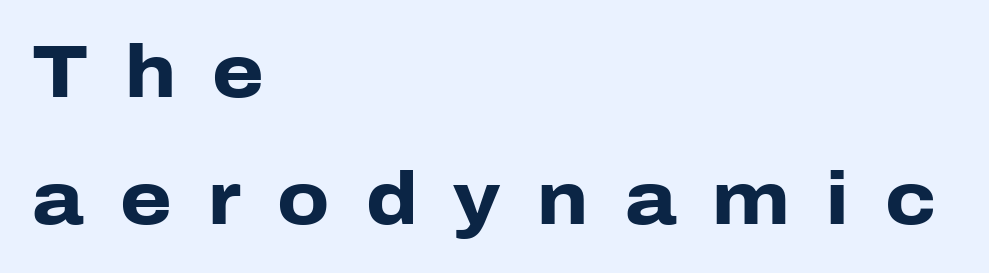
Think of a printed novel: that variable character pitch is what you see here. These lines have a slow, spaced-out rhythm from letter to letter. I'd call this a sans setting — the letters go barefoot. Descenders are the only things crossing below the line. Does the lettering tilt? It doesn't — this is upright. On the weight axis this lands at bold, roughly 700.
